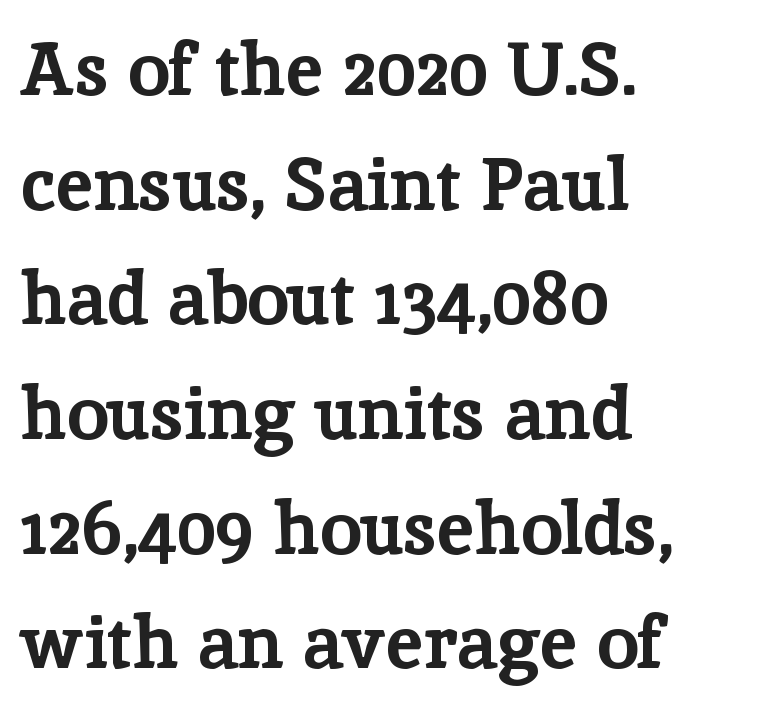
The image shows 74 px bold serif type, upright; set left-aligned, normal line spacing (1.55x), normal letter spacing, not underlined; low stroke contrast and a medium x-height.
